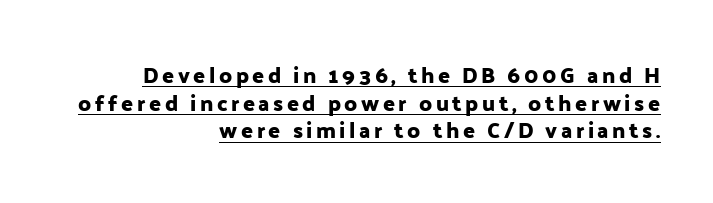
{"italic": "no", "underline": "yes", "align": "right", "line_spacing": "normal", "line_spacing_ratio": 1.26, "glyph_px": 22}
